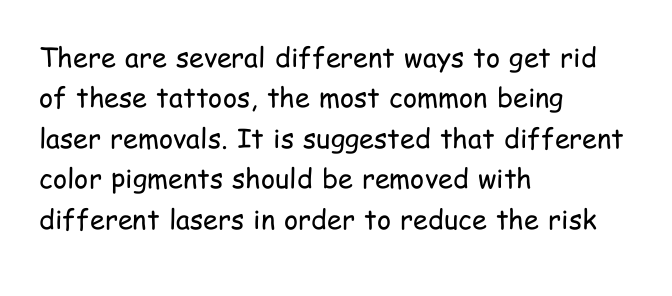
Q: Is the text bold? A: No.
Q: Is the text italic (slanted)? A: No, it is upright.
Q: Is the text underlined? A: No.
Q: How is the paragraph aligned? A: Left-aligned.
Q: Is the spacing between letters normal or unusually wide? A: Normal.
Q: Is the spacing between lines tight, normal or loose? A: Normal.
